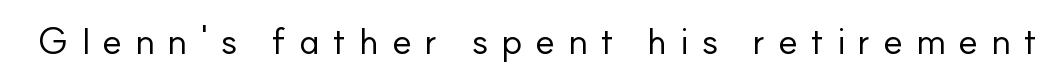
The image shows 37 px regular-weight sans-serif type, upright; set unusually wide letter spacing (+0.34 em), not underlined; low stroke contrast and a small x-height.
